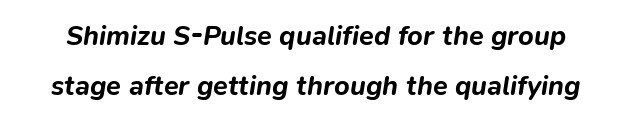
{"italic": "yes", "lean": "right", "slant_degrees": 9, "bold": "yes", "underline": "no", "line_spacing_ratio": 1.87, "letter_spacing": "normal", "letter_spacing_em": 0.0, "glyph_px": 27}
